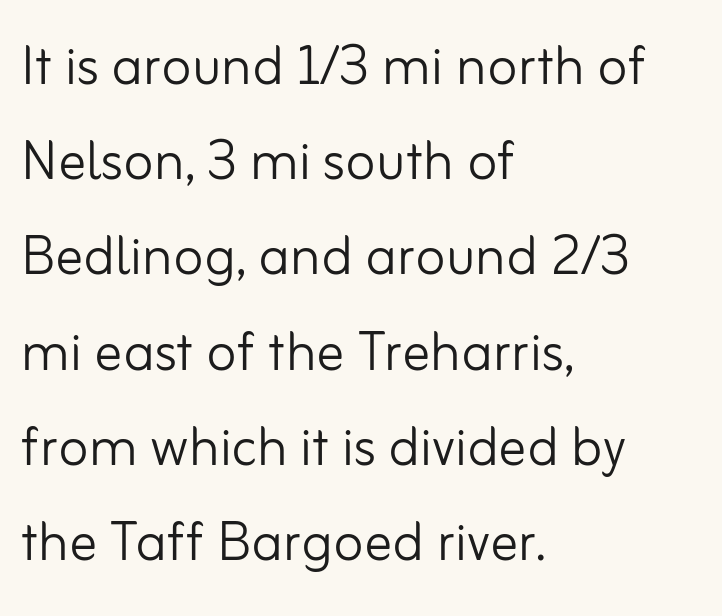
The image shows 70 px light sans-serif type, upright; set left-aligned, normal line spacing (1.36x), normal letter spacing, not underlined; low stroke contrast and a small x-height.
